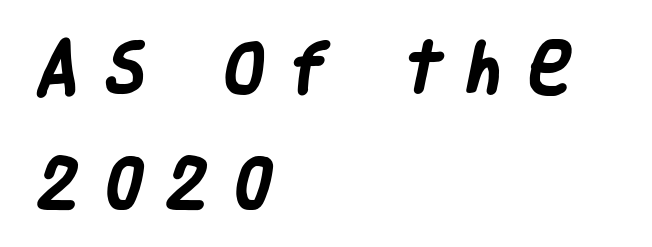
The image shows 58 px heavy, condensed sans-serif type; set left-aligned, loose line spacing (1.95x), unusually wide letter spacing (+0.45 em), not underlined; low stroke contrast and a large x-height.
